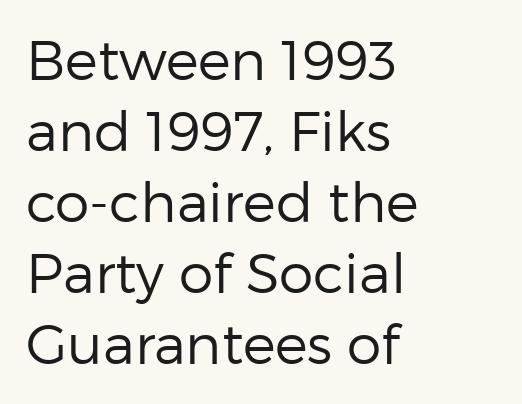
Ascenders rise straight up at ninety degrees. I'd call this a sans setting — the letters go barefoot. Note the varied advance widths — an 'i' is clearly narrower than an 'm'. No extra tracking has been applied to these lines. Letters rest on an invisible, unmarked baseline.
